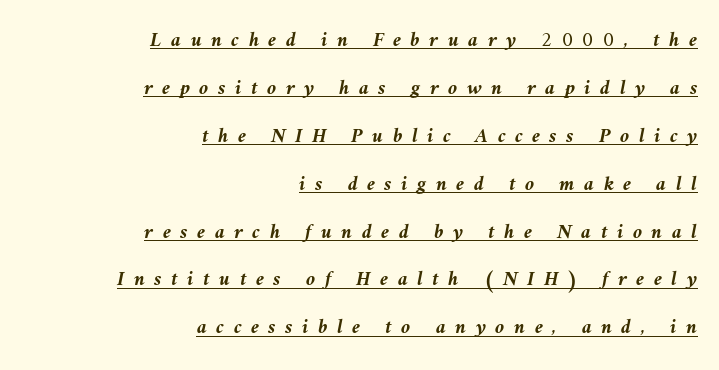
{"italic": "yes", "lean": "left", "slant_degrees": 10, "bold": "yes", "underline": "yes", "align": "right", "line_spacing": "loose", "line_spacing_ratio": 2.28, "letter_spacing": "wide", "letter_spacing_em": 0.45, "glyph_px": 21}
